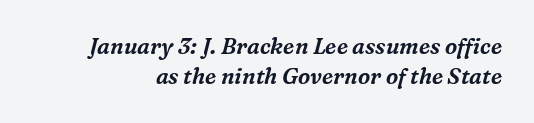
Q: Is the text italic (slanted)? A: Yes, it leans right by about 16 degrees.
Q: Is the text underlined? A: No.
Q: Is the spacing between letters normal or unusually wide? A: Normal.
Q: Is the spacing between lines tight, normal or loose? A: Normal.
